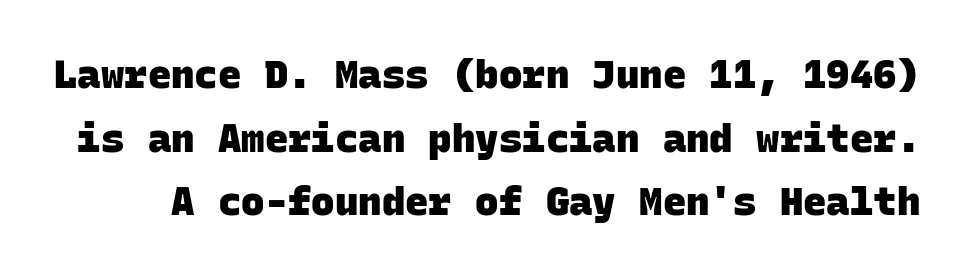
Q: Is the text bold? A: Yes.
Q: Is the typeface a serif or a sans-serif typeface? A: Sans-serif.
Q: Is the text underlined? A: No.
Q: Is the spacing between letters normal or unusually wide? A: Normal.
Q: Is the spacing between lines tight, normal or loose? A: Normal.
Q: Width (condensed, normal, or wide)? A: Normal.
Q: Stroke contrast? A: Low.
Q: x-height? A: Large.
Q: Monospaced? A: Yes.
